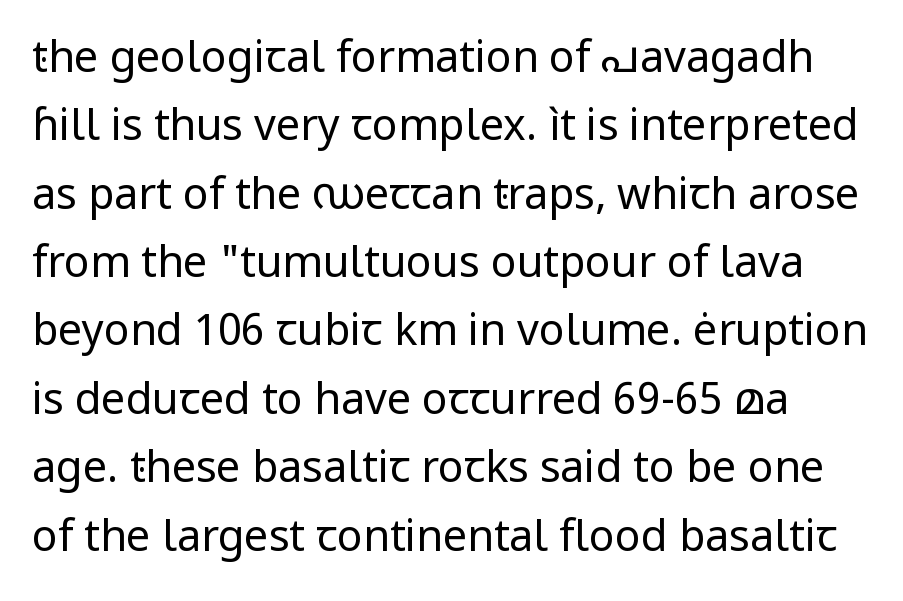
This sample has the flowing, uneven cadence of proportional lettering. Default kerning and tracking; the words read as compact shapes. Leading: standard. Summary of weight: not heavy and not bold. The letters stand straight up with perfectly vertical stems.
